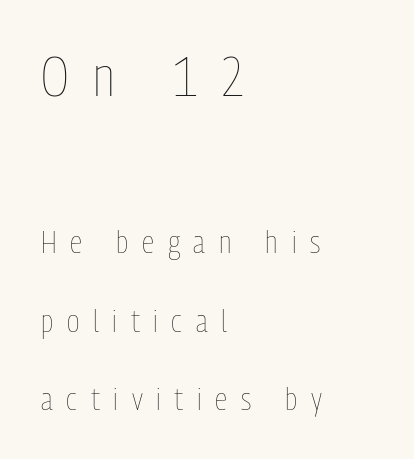
Spacing between characters has been opened up far beyond the box default. The passage shown begins with its larger block and ends with its smaller one. Words float on clear page, feet unadorned. Heft: none added — not bold.
